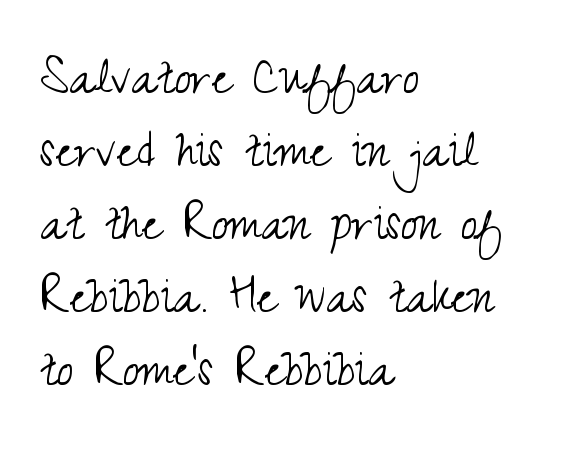
The rendering shows plain stroke endings on the letterforms — a sans-serif design. When letters stand straight like this, we call the style roman or upright. Characters follow at the spacing the type designer built in. Vertical stems look standard width or narrower in stroke. These lines are rendered in a variable-pitch font.
